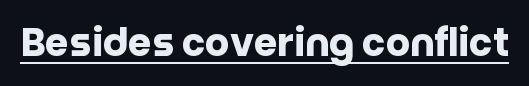
{"serif": "no", "italic": "no", "bold": "yes", "weight": "heavy", "width": "normal", "stroke_contrast": "low", "x_height": "large", "monospaced": "no", "underline": "yes", "letter_spacing": "normal", "letter_spacing_em": 0.0, "glyph_px": 38}
